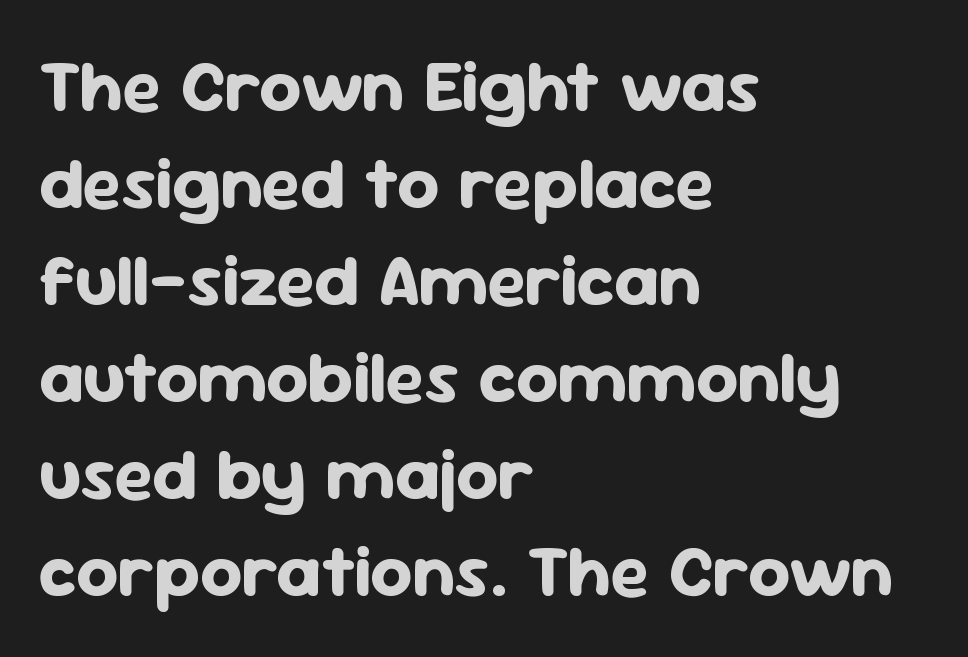
Q: Is the text bold? A: Yes.
Q: Is the text italic (slanted)? A: No, it is upright.
Q: Is the typeface a serif or a sans-serif typeface? A: Sans-serif.
Q: Is the text underlined? A: No.
Q: How is the paragraph aligned? A: Left-aligned.
Q: Is the spacing between letters normal or unusually wide? A: Normal.
Q: Is the spacing between lines tight, normal or loose? A: Normal.
Q: Width (condensed, normal, or wide)? A: Normal.
Q: Stroke contrast? A: Low.
Q: x-height? A: Medium.
Q: Monospaced? A: No.
